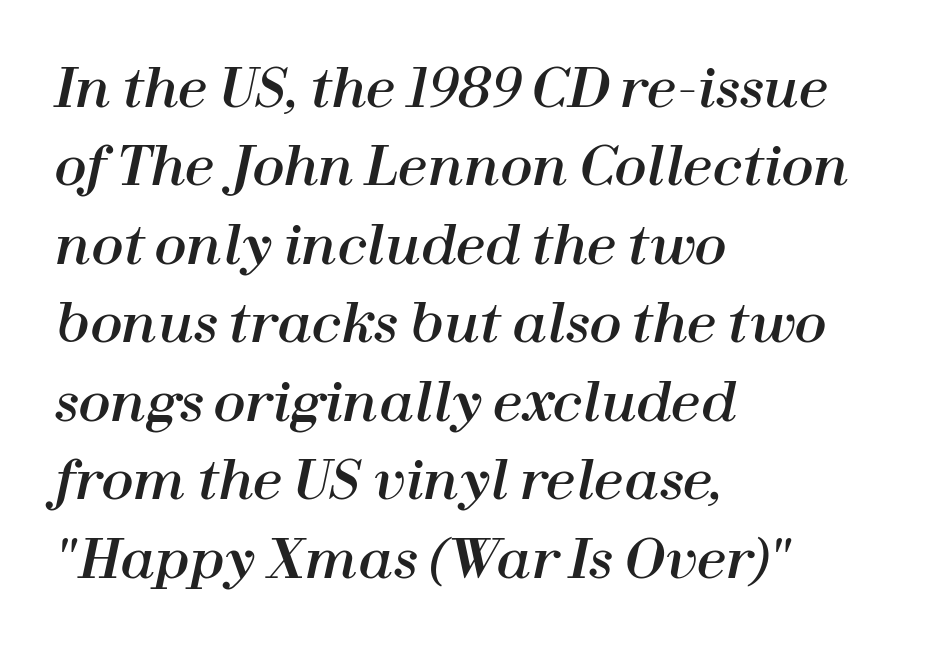
Q: Is the text italic (slanted)? A: Yes, it leans right by about 12 degrees.
Q: Is the text underlined? A: No.
Q: How is the paragraph aligned? A: Left-aligned.
Q: Is the spacing between letters normal or unusually wide? A: Normal.
Q: Is the spacing between lines tight, normal or loose? A: Normal.
Q: Width (condensed, normal, or wide)? A: Normal.
Q: Stroke contrast? A: High.
Q: x-height? A: Medium.
Q: Monospaced? A: No.
